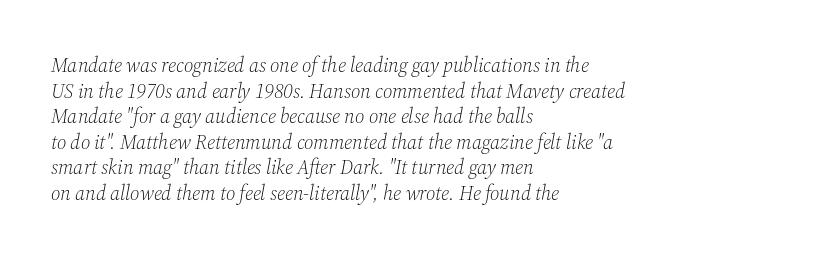
Q: Is the text bold? A: No.
Q: Is the text italic (slanted)? A: Yes, it leans right by about 12 degrees.
Q: Is the text underlined? A: No.
Q: How is the paragraph aligned? A: Left-aligned.
Q: Is the spacing between letters normal or unusually wide? A: Normal.
Q: Is the spacing between lines tight, normal or loose? A: Normal.
